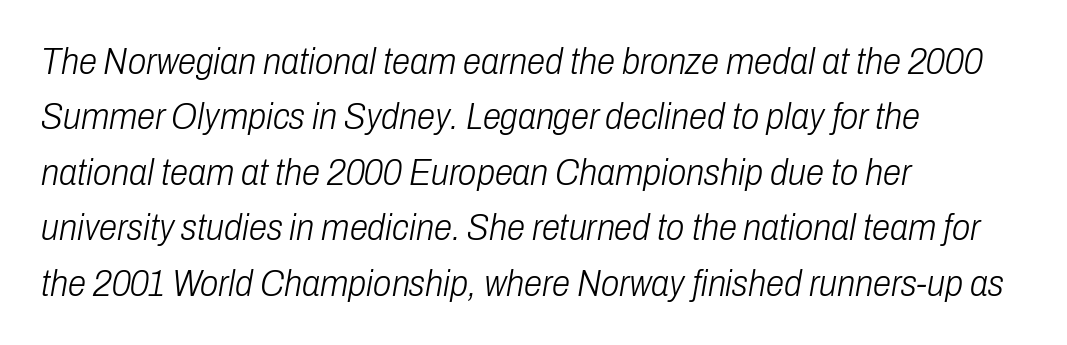
Q: Is the text bold? A: No.
Q: Is the text italic (slanted)? A: Yes, it leans right by about 10 degrees.
Q: Is the text underlined? A: No.
Q: How is the paragraph aligned? A: Left-aligned.
Q: Is the spacing between letters normal or unusually wide? A: Normal.
Q: Is the spacing between lines tight, normal or loose? A: Normal.
Q: Width (condensed, normal, or wide)? A: Condensed.
Q: Stroke contrast? A: Low.
Q: x-height? A: Medium.
Q: Monospaced? A: No.
